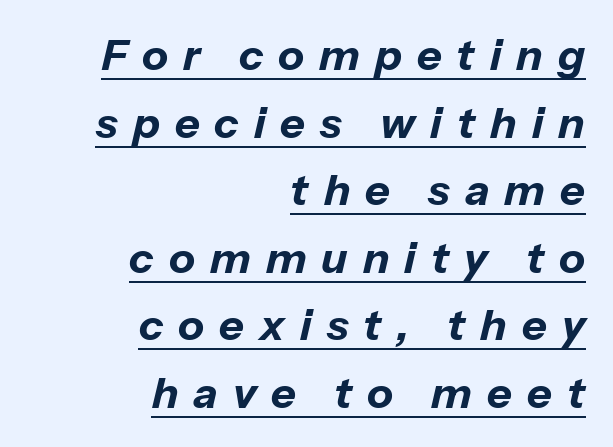
The image shows 43 px bold type, italic (leaning right); set right-aligned, normal line spacing (1.57x), unusually wide letter spacing (+0.35 em), underlined; low stroke contrast and a medium x-height.
